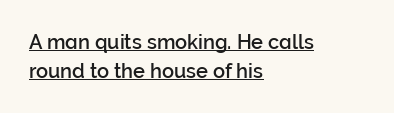
The image shows 20 px text type, upright; set left-aligned, normal line spacing (1.46x), normal letter spacing, underlined.
